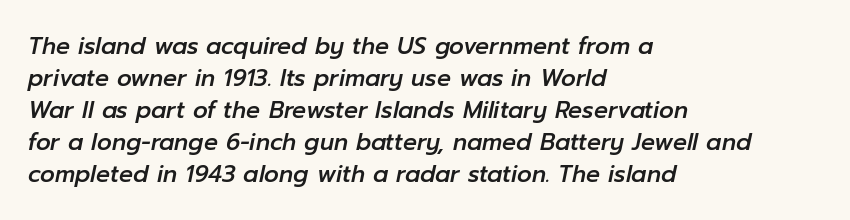
Q: Is the text italic (slanted)? A: Yes, it leans right by about 12 degrees.
Q: Is the text underlined? A: No.
Q: How is the paragraph aligned? A: Left-aligned.
Q: Is the spacing between letters normal or unusually wide? A: Normal.
Q: Is the spacing between lines tight, normal or loose? A: Normal.
